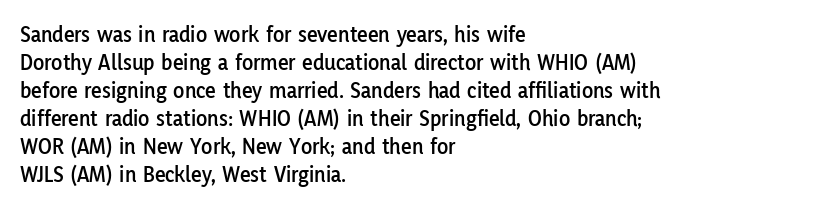
Look at the tracking — it's just the regular setting, nothing added. Caption: multi-line text, flush left, ragged right. Notice how the stems are strictly vertical — no italics here. A clean baseline with only descenders dipping below it.
